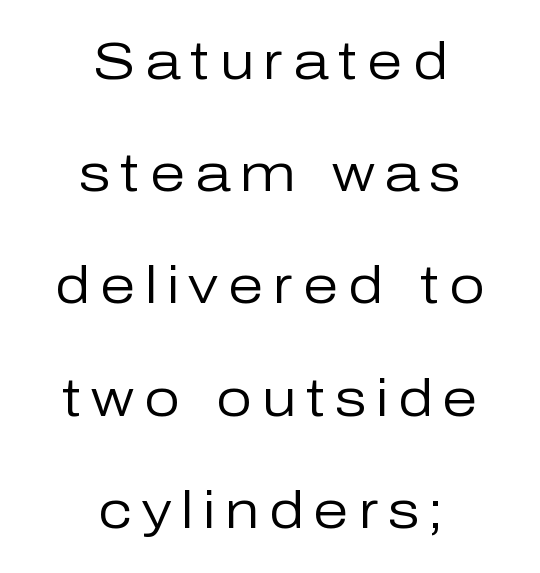
Q: Is the text bold? A: No.
Q: Is the text italic (slanted)? A: No, it is upright.
Q: Is the typeface a serif or a sans-serif typeface? A: Sans-serif.
Q: Is the text underlined? A: No.
Q: How is the paragraph aligned? A: Centered.
Q: Is the spacing between lines tight, normal or loose? A: Loose.
Q: Width (condensed, normal, or wide)? A: Normal.
Q: Stroke contrast? A: Low.
Q: x-height? A: Medium.
Q: Monospaced? A: No.
